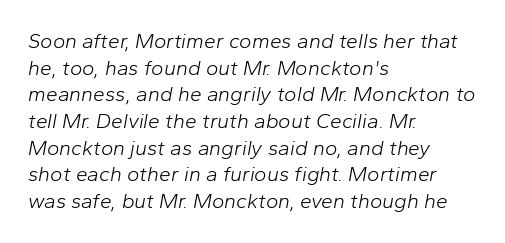
{"italic": "yes", "lean": "right", "slant_degrees": 10, "bold": "no", "underline": "no", "align": "left", "line_spacing": "normal", "line_spacing_ratio": 1.27, "letter_spacing": "normal", "letter_spacing_em": 0.0, "glyph_px": 21}
